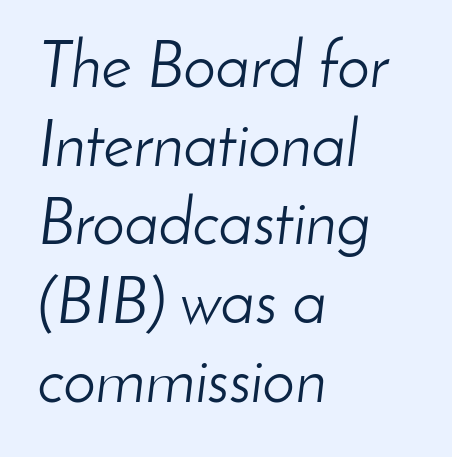
The passage shown is typed in a proportional face where columns would drift. The setting favours the left margin, as ordinary paragraphs usually do. Words appear dense and cohesive because spacing is normal. A clean baseline with only descenders dipping below it. The characters are drawn with everyday or finer stroke widths. The lettering tilts uniformly, giving the passage an italic look.
